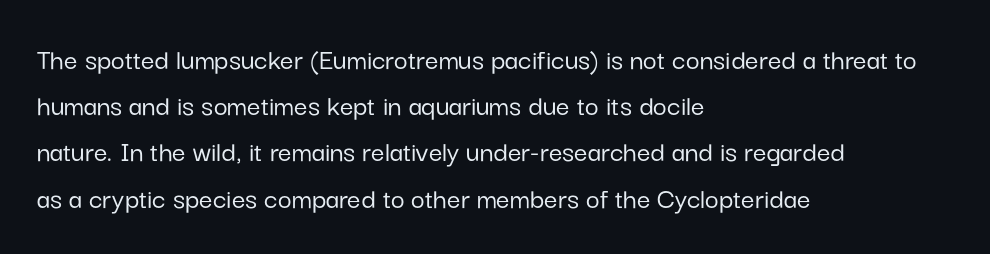
Q: Is the text italic (slanted)? A: No, it is upright.
Q: Is the typeface a serif or a sans-serif typeface? A: Sans-serif.
Q: Is the text underlined? A: No.
Q: How is the paragraph aligned? A: Left-aligned.
Q: Is the spacing between letters normal or unusually wide? A: Normal.
Q: Is the spacing between lines tight, normal or loose? A: Normal.
Q: Width (condensed, normal, or wide)? A: Normal.
Q: Stroke contrast? A: Low.
Q: x-height? A: Medium.
Q: Monospaced? A: No.
